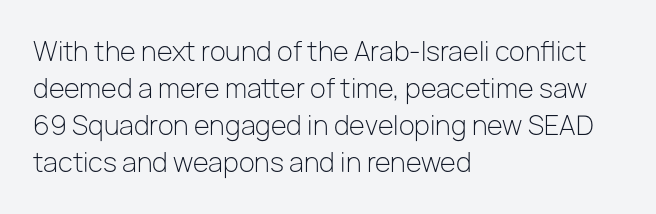
{"italic": "no", "bold": "no", "underline": "no", "align": "left", "line_spacing": "normal", "line_spacing_ratio": 1.42, "letter_spacing": "normal", "letter_spacing_em": 0.0, "glyph_px": 26}
